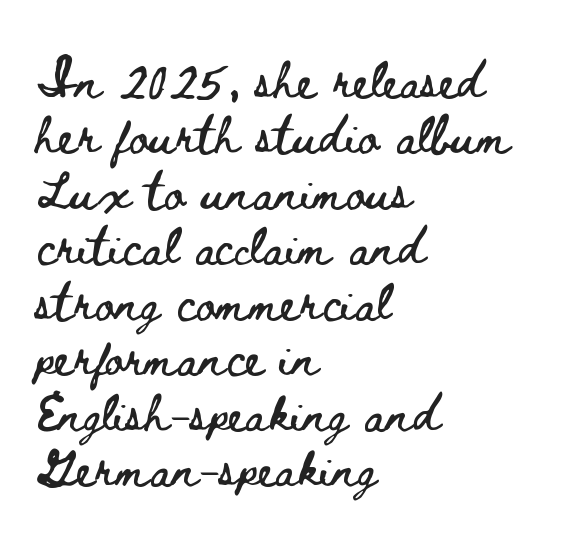
{"width": "wide", "stroke_contrast": "low", "x_height": "small", "monospaced": "no", "underline": "no", "align": "left", "line_spacing": "normal", "line_spacing_ratio": 1.5, "letter_spacing": "normal", "letter_spacing_em": 0.0, "glyph_px": 37}
